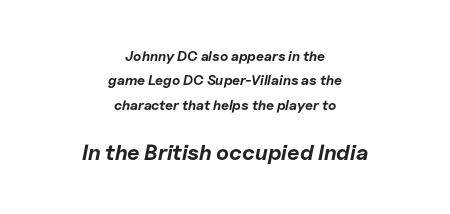
{"italic": "yes", "lean": "right", "slant_degrees": 11, "bold": "yes", "underline": "no", "align": "center", "line_spacing_ratio": 1.75, "letter_spacing": "normal", "letter_spacing_em": 0.0, "larger_block": "second", "size_ratio": 1.57, "glyph_px": 22}
